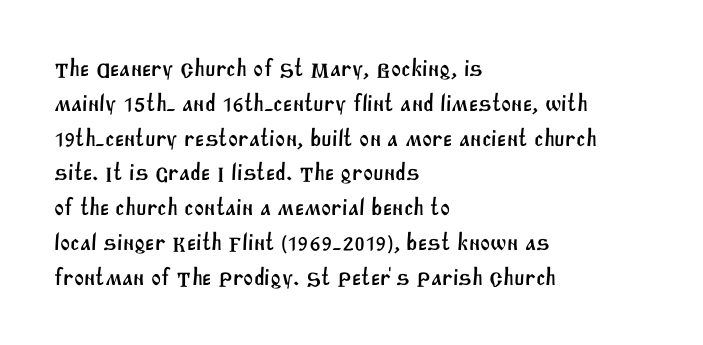
The image shows 24 px text type; set left-aligned, normal line spacing (1.45x), normal letter spacing, not underlined.
